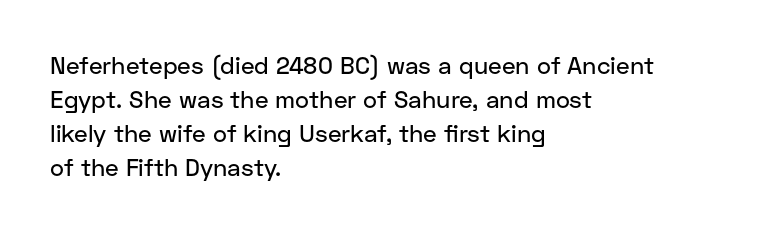
{"italic": "no", "underline": "no", "align": "left", "line_spacing": "normal", "line_spacing_ratio": 1.42, "letter_spacing": "normal", "letter_spacing_em": 0.0, "glyph_px": 24}
